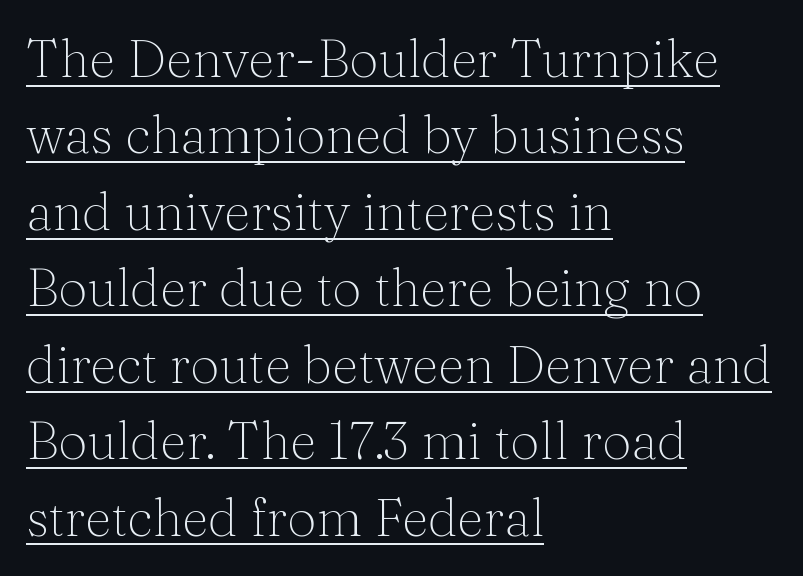
{"serif": "yes", "italic": "no", "bold": "no", "weight": "thin", "width": "normal", "stroke_contrast": "medium", "x_height": "medium", "monospaced": "no", "underline": "yes", "align": "left", "line_spacing": "normal", "line_spacing_ratio": 1.47, "letter_spacing": "normal", "letter_spacing_em": 0.0, "glyph_px": 52}
